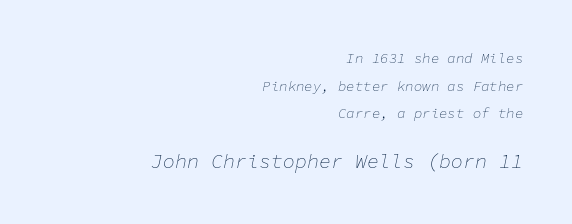
Q: Is the text bold? A: No.
Q: Is the text italic (slanted)? A: Yes, it leans right by about 11 degrees.
Q: Is the text underlined? A: No.
Q: How is the paragraph aligned? A: Right-aligned.
Q: Is the spacing between letters normal or unusually wide? A: Normal.
Q: Is the spacing between lines tight, normal or loose? A: Loose.
Q: Which block of text is set in a larger size, the first (top) or the second (bottom)? A: The second (bottom) one.
